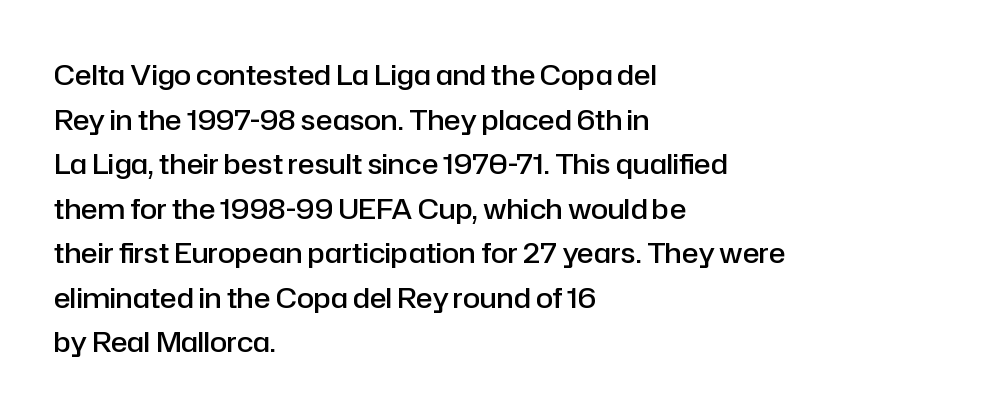
Q: Is the text bold? A: Semi-bold.
Q: Is the text italic (slanted)? A: No, it is upright.
Q: Is the typeface a serif or a sans-serif typeface? A: Sans-serif.
Q: Is the text underlined? A: No.
Q: How is the paragraph aligned? A: Left-aligned.
Q: Is the spacing between letters normal or unusually wide? A: Normal.
Q: Is the spacing between lines tight, normal or loose? A: Normal.
Q: Width (condensed, normal, or wide)? A: Normal.
Q: Stroke contrast? A: Low.
Q: x-height? A: Medium.
Q: Monospaced? A: No.
